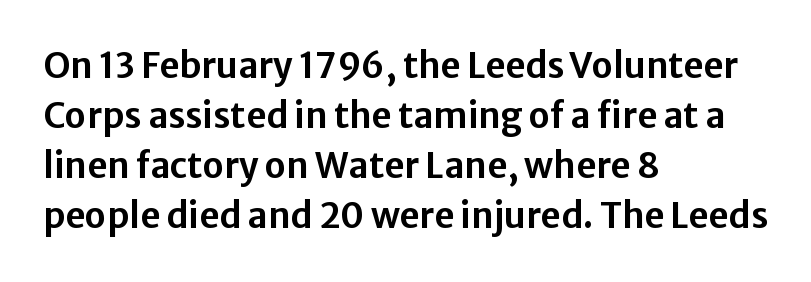
The passage shown is typed in a proportional face where columns would drift. No word sits above an underline. The lines are quadded left. The typography opts for an upright posture over an oblique one. Unlike a traditional serif, this face leaves its strokes unadorned. One glance says typical: line gaps are just what's usual.
